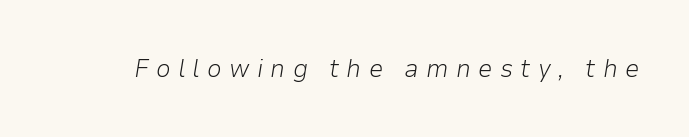
{"italic": "yes", "lean": "right", "slant_degrees": 9, "bold": "no", "underline": "no", "letter_spacing": "wide", "letter_spacing_em": 0.28, "glyph_px": 26}
